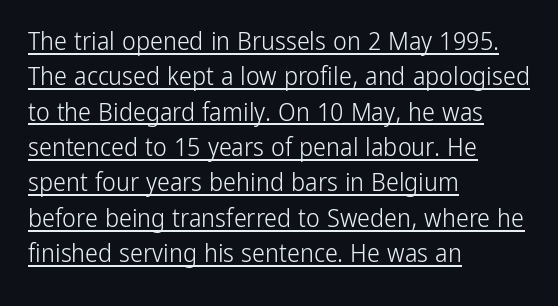
The passage is arranged the way most books set body copy — flush left. The letterforms sit at book weight or below. In terms of leading, this rendering sits right in the middle. A rule runs beneath these lines of type.
